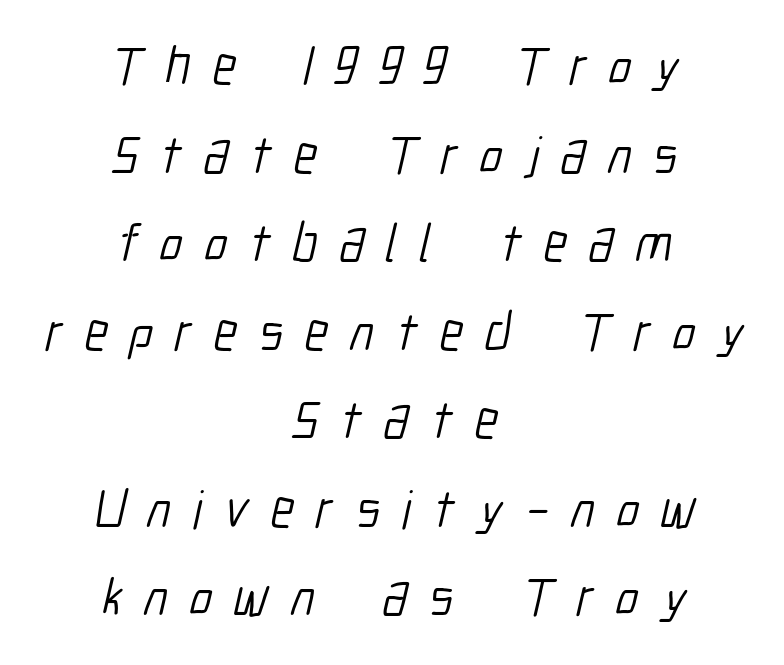
The image shows 54 px light, condensed sans-serif type; set centered, normal line spacing (1.64x), unusually wide letter spacing (+0.4 em), not underlined; low stroke contrast and a medium x-height.
